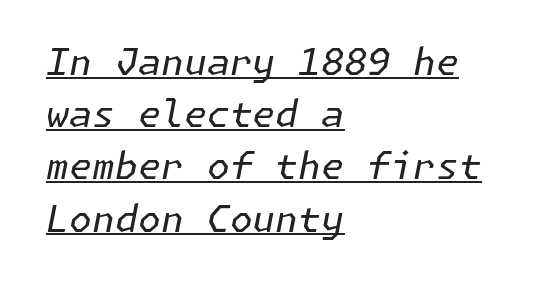
Q: Is the text bold? A: No.
Q: Is the text italic (slanted)? A: Yes, it leans right by about 11 degrees.
Q: Is the text underlined? A: Yes.
Q: How is the paragraph aligned? A: Left-aligned.
Q: Is the spacing between letters normal or unusually wide? A: Normal.
Q: Is the spacing between lines tight, normal or loose? A: Normal.
Q: Width (condensed, normal, or wide)? A: Normal.
Q: Stroke contrast? A: Low.
Q: x-height? A: Medium.
